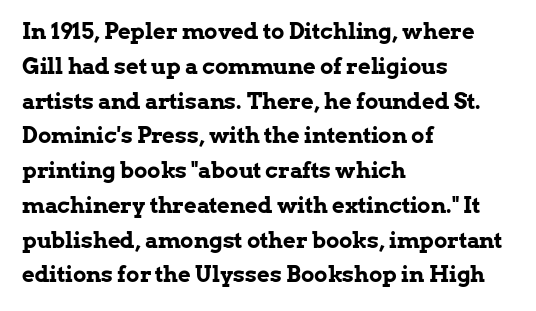
Q: Is the text bold? A: Yes.
Q: Is the text italic (slanted)? A: No, it is upright.
Q: Is the text underlined? A: No.
Q: How is the paragraph aligned? A: Left-aligned.
Q: Is the spacing between letters normal or unusually wide? A: Normal.
Q: Is the spacing between lines tight, normal or loose? A: Normal.
